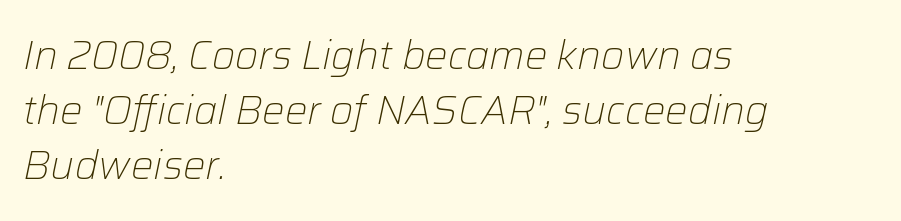
{"italic": "yes", "lean": "right", "slant_degrees": 12, "bold": "no", "weight": "light", "width": "normal", "stroke_contrast": "low", "x_height": "medium", "monospaced": "no", "underline": "no", "align": "left", "line_spacing": "normal", "line_spacing_ratio": 1.38, "letter_spacing": "normal", "letter_spacing_em": 0.0, "glyph_px": 40}
